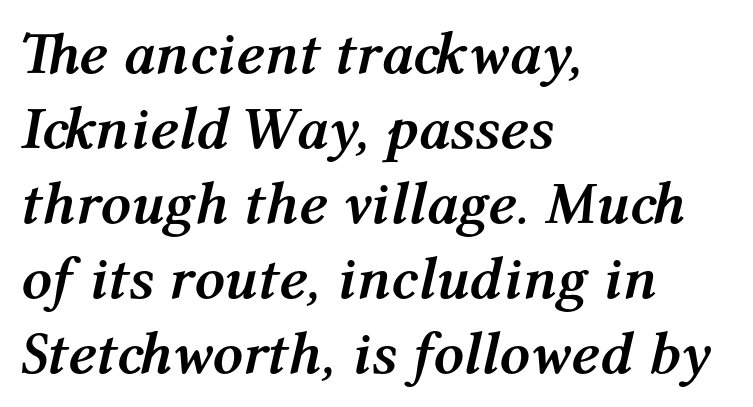
The rag falls on the right side of this text block. Yep, that's italic — everything's leaning. The passage shown stacks its lines at a standard gap. Bold? Absolutely — the strokes are thick and heavy. Has an underline been added? It has not. Looks like regular typesetting: each glyph gets only the width it needs.
